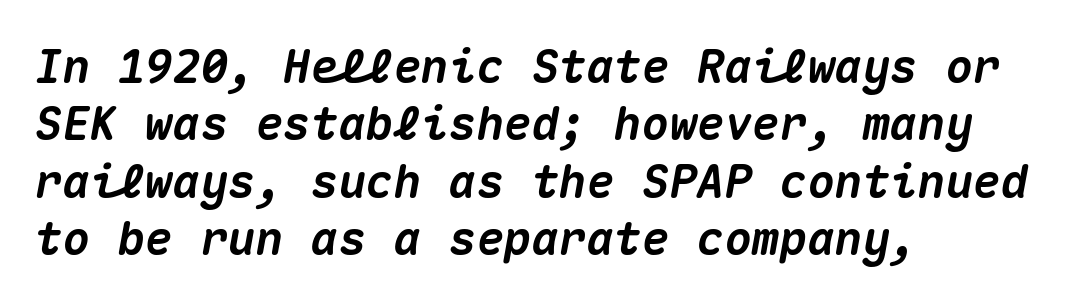
Q: Is the text bold? A: Yes.
Q: Is the text italic (slanted)? A: Yes, it leans right by about 10 degrees.
Q: Is the text underlined? A: No.
Q: How is the paragraph aligned? A: Left-aligned.
Q: Is the spacing between letters normal or unusually wide? A: Normal.
Q: Is the spacing between lines tight, normal or loose? A: Normal.
Q: Width (condensed, normal, or wide)? A: Normal.
Q: Stroke contrast? A: Medium.
Q: x-height? A: Medium.
Q: Monospaced? A: Yes.
